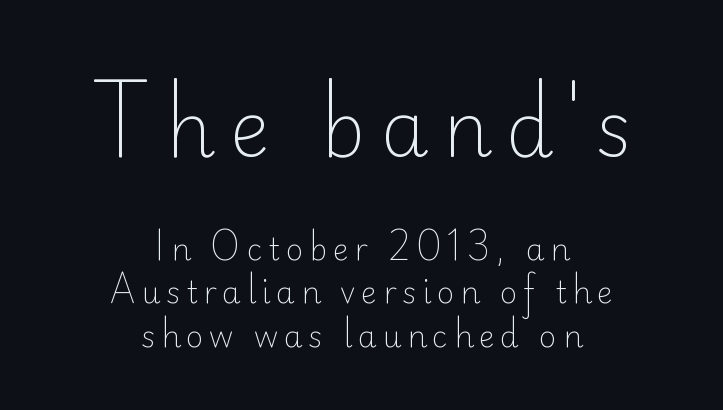
The image shows 76 px light sans-serif type, upright; set centered, normal line spacing (1.44x), not underlined; the first (top) block is 2.53x larger; low stroke contrast and a small x-height.
